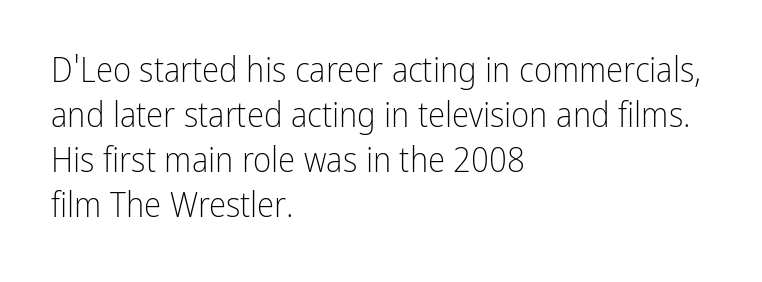
The characters are drawn with everyday or finer stroke widths. The space beneath each line is pristine and unruled. The paragraph has a hard left edge and a soft right edge. Spacing between characters is what you'd get straight out of the box.
